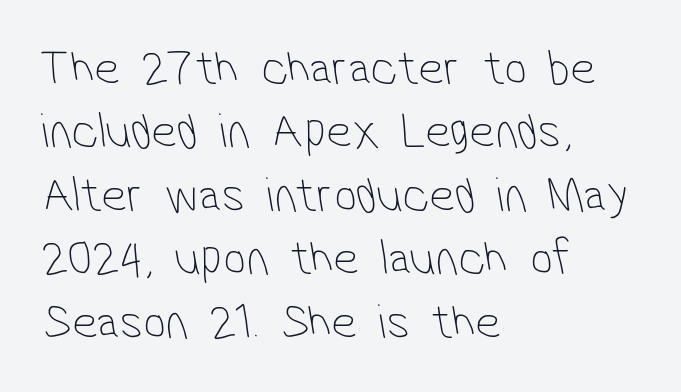
A typesetter would call this proportional, since set widths differ per character. If you drew a ruler down the left edge, every line would touch it. The space directly below the letters is spotless. Students, observe: this is what conventionally led text looks like. Spacing between characters is what you'd get straight out of the box.
